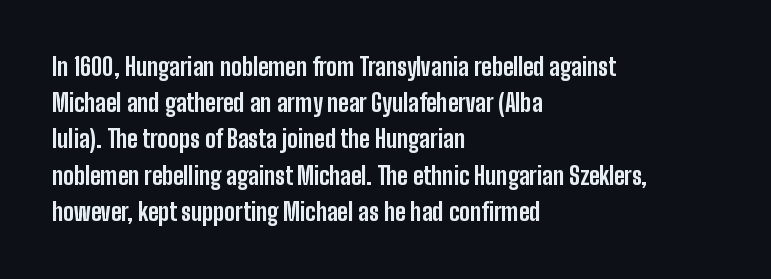
The vertical gap from one line to the next is medium. In terms of posture, this sample is upright. Look at the stroke-to-counter ratio: heavy, a bold. Clear beneath every line of the passage. Casual observation: everything's shoved over to the left. You could call the tracking neutral — neither tight nor loose.
